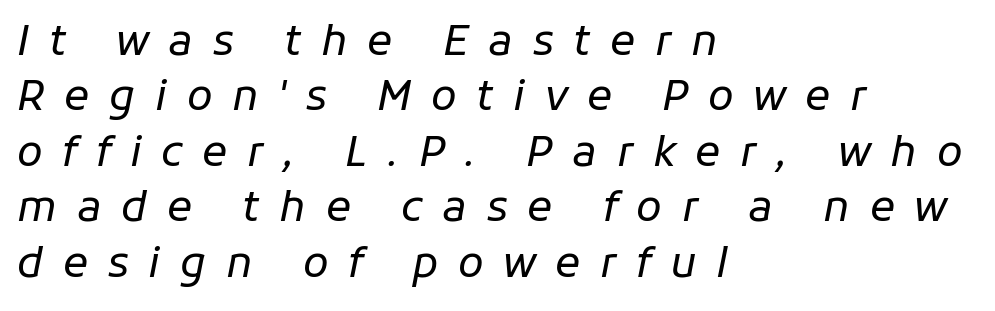
{"italic": "yes", "lean": "right", "slant_degrees": 11, "bold": "no", "weight": "regular", "width": "normal", "stroke_contrast": "low", "x_height": "medium", "monospaced": "no", "underline": "no", "align": "left", "line_spacing": "normal", "line_spacing_ratio": 1.32, "letter_spacing": "wide", "letter_spacing_em": 0.47, "glyph_px": 42}
